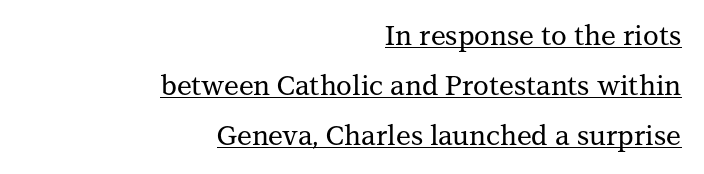
The horizontal fit of the characters is conventional and even. Line ends are locked; line starts wander. Glance below the letters and you will spot a drawn line. These lines were composed using upright roman letters.
